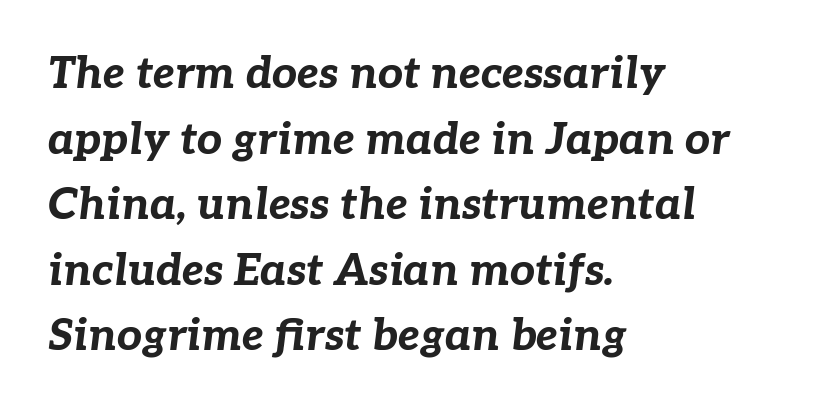
Look at the stroke-to-counter ratio: heavy, a bold. Has an underline been added? It has not. In terms of letterspacing, this is plain default setting. These lines sit exactly where default settings would place them. Looks like regular typesetting: each glyph gets only the width it needs.
